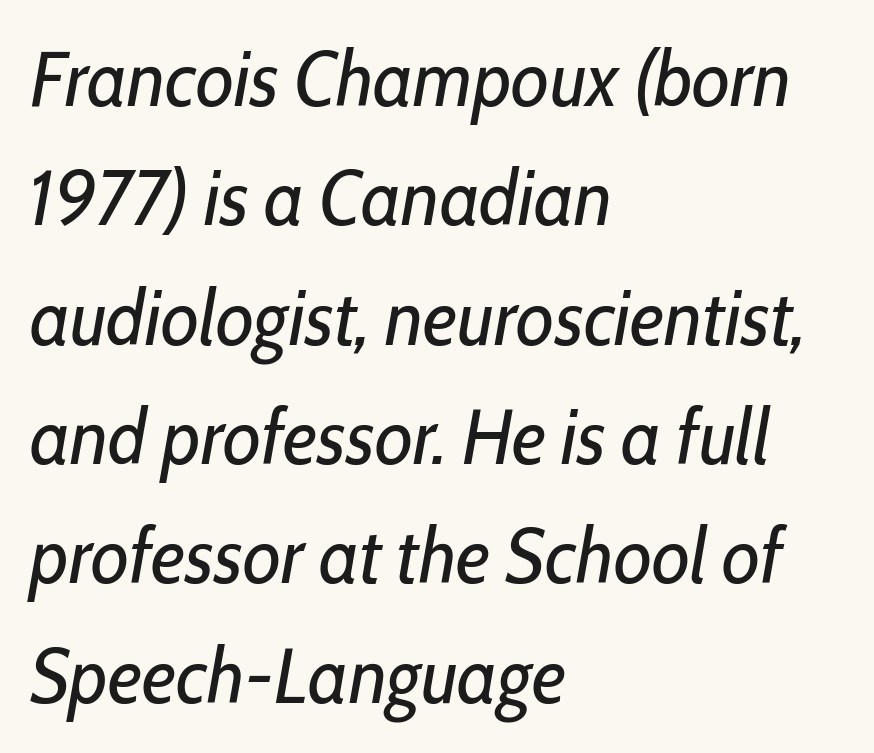
Q: Is the text bold? A: No.
Q: Is the text italic (slanted)? A: Yes, it leans right by about 10 degrees.
Q: Is the text underlined? A: No.
Q: How is the paragraph aligned? A: Left-aligned.
Q: Is the spacing between letters normal or unusually wide? A: Normal.
Q: Is the spacing between lines tight, normal or loose? A: Normal.
Q: Width (condensed, normal, or wide)? A: Condensed.
Q: Stroke contrast? A: Low.
Q: x-height? A: Medium.
Q: Monospaced? A: No.
